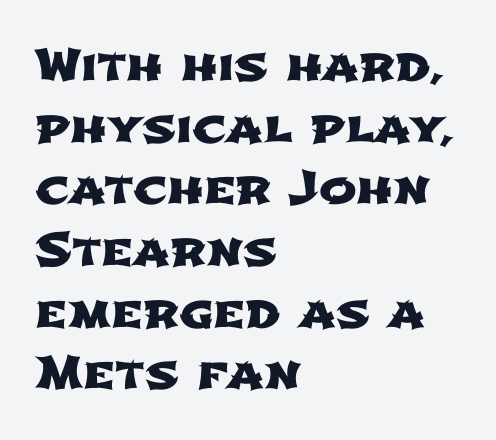
Q: Is the typeface a serif or a sans-serif typeface? A: Sans-serif.
Q: Is the text underlined? A: No.
Q: How is the paragraph aligned? A: Left-aligned.
Q: Is the spacing between letters normal or unusually wide? A: Normal.
Q: Is the spacing between lines tight, normal or loose? A: Normal.
Q: Width (condensed, normal, or wide)? A: Wide.
Q: Stroke contrast? A: Low.
Q: x-height? A: Medium.
Q: Monospaced? A: No.
